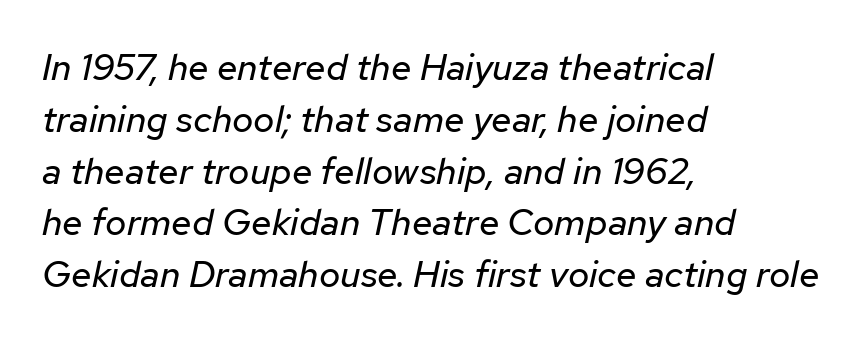
Q: Is the text bold? A: No.
Q: Is the text italic (slanted)? A: Yes, it leans right by about 12 degrees.
Q: Is the text underlined? A: No.
Q: How is the paragraph aligned? A: Left-aligned.
Q: Is the spacing between letters normal or unusually wide? A: Normal.
Q: Is the spacing between lines tight, normal or loose? A: Normal.
Q: Width (condensed, normal, or wide)? A: Normal.
Q: Stroke contrast? A: Low.
Q: x-height? A: Medium.
Q: Monospaced? A: No.
